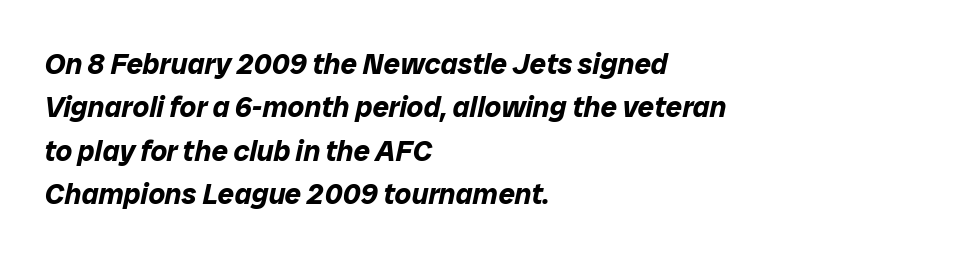
The image shows 29 px bold type, italic (leaning right); set left-aligned, normal line spacing (1.5x), normal letter spacing, not underlined; low stroke contrast and a medium x-height.
